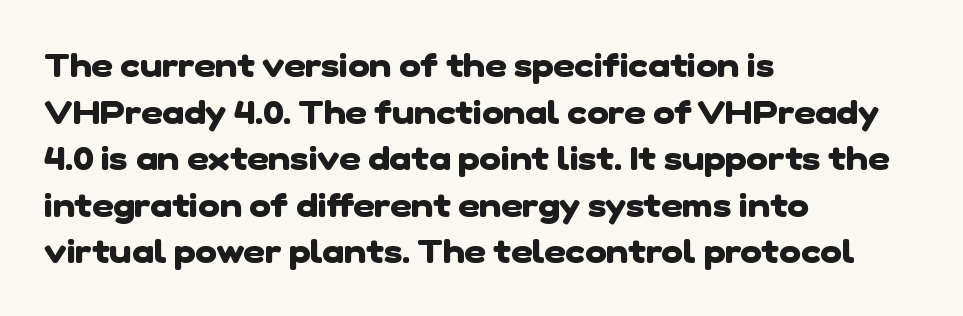
The paragraph shown leans on its left margin. Chunky letters — that's bold for sure. This sample has the flowing, uneven cadence of proportional lettering. Honestly, there is no underline to notice here at all. No extra tracking has been applied to these lines.
